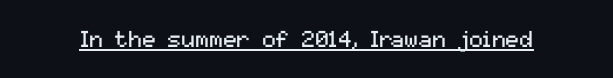
Students, observe the line beneath the letters — that is underlining. You can tell it's not italic because the verticals are truly vertical. Stems here are at most as thick as an everyday book face. Between one letter and the next there's only the usual sliver of space.
